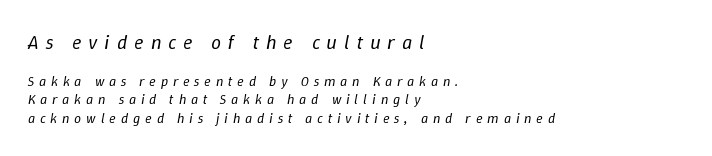
Q: Is the text bold? A: No.
Q: Is the text italic (slanted)? A: Yes, it leans right by about 9 degrees.
Q: Is the text underlined? A: No.
Q: How is the paragraph aligned? A: Left-aligned.
Q: Is the spacing between letters normal or unusually wide? A: Unusually wide.
Q: Is the spacing between lines tight, normal or loose? A: Normal.
Q: Which block of text is set in a larger size, the first (top) or the second (bottom)? A: The first (top) one.
